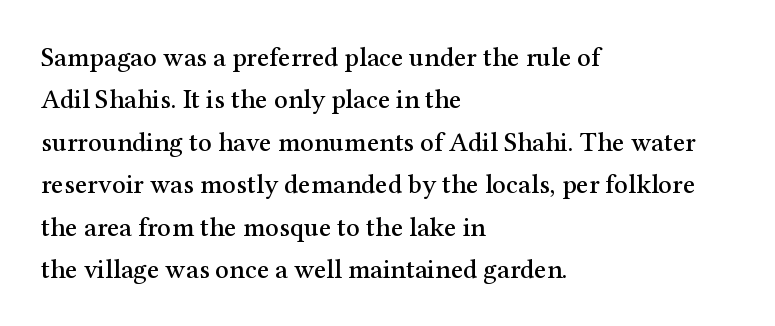
Q: Is the text italic (slanted)? A: No, it is upright.
Q: Is the text underlined? A: No.
Q: How is the paragraph aligned? A: Left-aligned.
Q: Is the spacing between letters normal or unusually wide? A: Normal.
Q: Is the spacing between lines tight, normal or loose? A: Normal.
